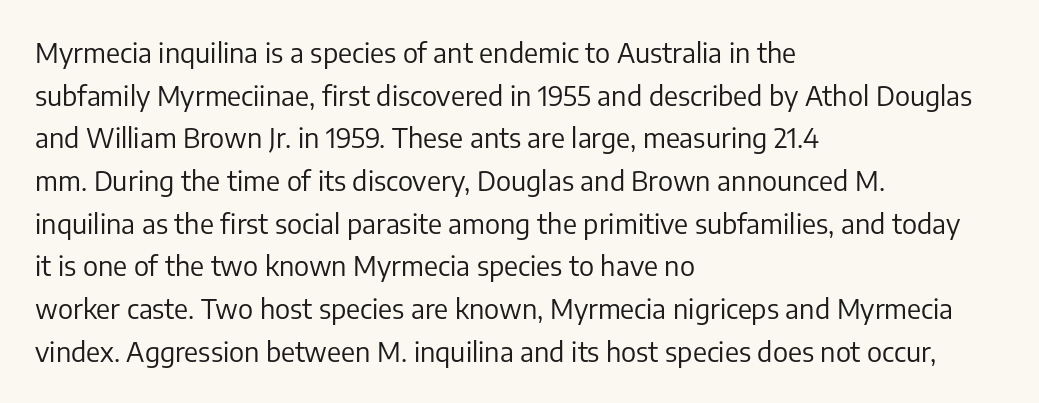
{"italic": "no", "bold": "no", "underline": "no", "align": "left", "line_spacing": "normal", "line_spacing_ratio": 1.58, "letter_spacing": "normal", "letter_spacing_em": 0.0, "glyph_px": 27}
